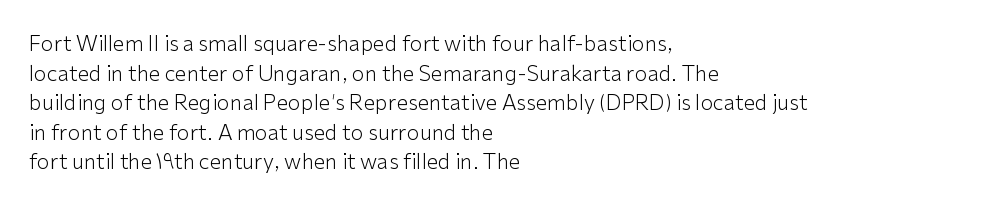
Quick note: underline off. Do the letters lean? They stand straight. The text block is weighted toward the left margin, trailing off unevenly rightward. This rendering leaves character spacing at its baseline value. Vertical spacing — default.
